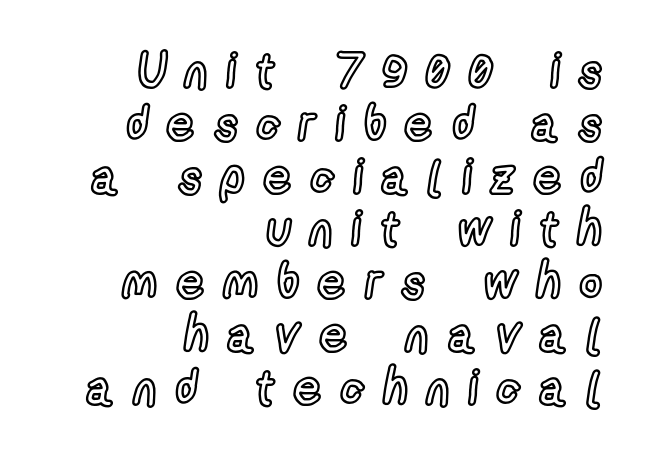
{"width": "condensed", "x_height": "medium", "monospaced": "no", "underline": "no", "align": "right", "line_spacing": "tight", "line_spacing_ratio": 1.1, "letter_spacing": "wide", "letter_spacing_em": 0.4, "glyph_px": 48}
